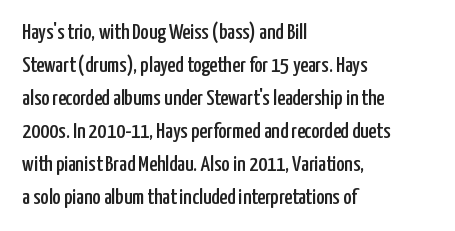
{"italic": "no", "underline": "no", "align": "left", "line_spacing": "normal", "line_spacing_ratio": 1.5, "letter_spacing": "normal", "letter_spacing_em": 0.0, "glyph_px": 22}
